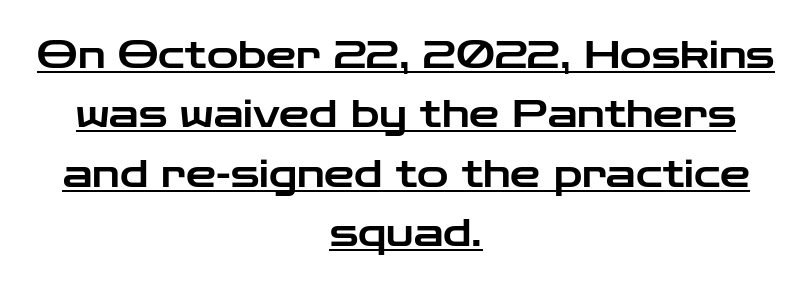
A typesetter would call this proportional, since set widths differ per character. Italic? Not at all — the glyphs are vertical. The rendering uses a moderate line-height, typical for paragraphs. Observe the absence of serifs on each vertical stroke in this sample. Nothing unusual about the tracking: characters are spaced as the font intends.
